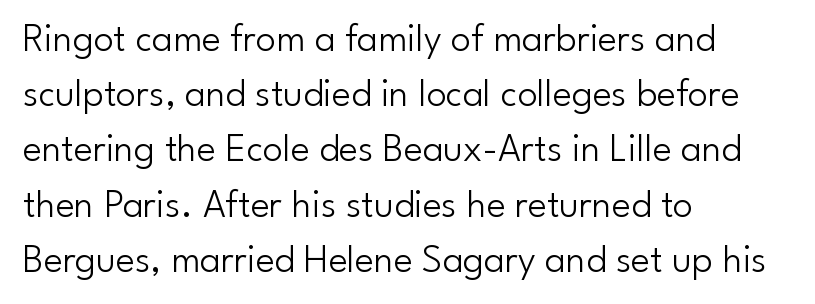
Upright lettering throughout. Baseline-to-baseline distance is the conventional proportion of letter height. These lines stack with their left ends in a neat column. Bold? No — there's no thickening of the strokes. A typesetter would call this proportional, since set widths differ per character. The horizontal fit of the characters is conventional and even.
